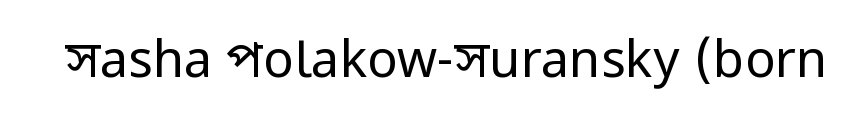
The image shows 51 px regular-weight, condensed sans-serif type, upright; set normal letter spacing, not underlined; low stroke contrast.
